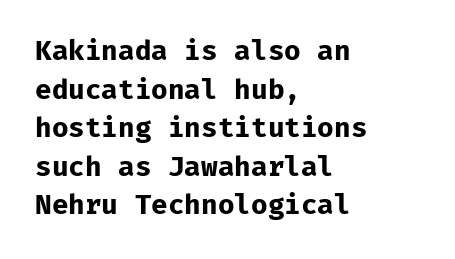
{"italic": "no", "bold": "yes", "underline": "no", "align": "left", "line_spacing": "normal", "line_spacing_ratio": 1.43, "letter_spacing": "normal", "letter_spacing_em": 0.0, "glyph_px": 27}
